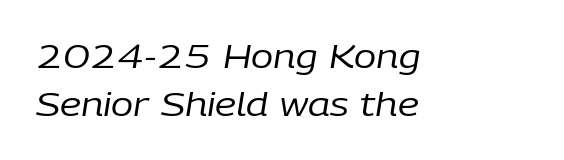
Underlining? Definitely not there. Here the designer chose a conventional face with non-uniform glyph widths. These glyphs show unthickened strokes, regular width or finer. Whoever set this chose a conventional vertical rhythm. Nothing unusual about the tracking: characters are spaced as the font intends. A typesetter would mark this as italic.
